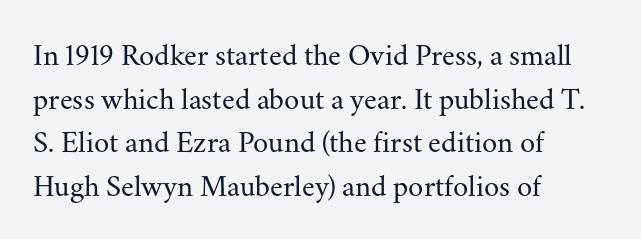
{"serif": "yes", "italic": "no", "bold": "no", "weight": "regular", "width": "normal", "stroke_contrast": "medium", "x_height": "small", "monospaced": "no", "underline": "no", "align": "left", "line_spacing": "normal", "line_spacing_ratio": 1.41, "letter_spacing": "normal", "letter_spacing_em": 0.0, "glyph_px": 31}
